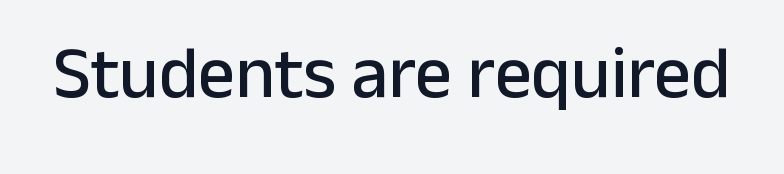
Unlike italic type, these characters show no tilt at all. Unlike a traditional serif, this face leaves its strokes unadorned. Think of a printed novel: that variable character pitch is what you see here. The specimen omits any rule beneath the text block's lines.
